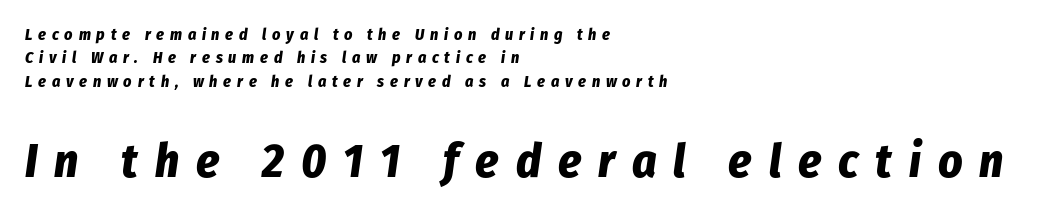
Type size steps up from the first block to the second. Character widths vary here, with narrow letters taking less room than wide ones. The typography opts for an oblique posture over an upright one. Heavy-handed strokes throughout: this text is bold. The vertical gap from one line to the next is medium. Underline: absent.
